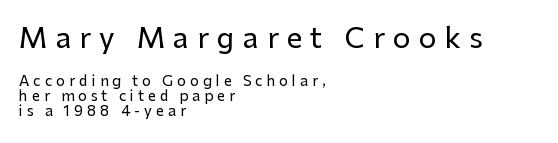
The image shows 28 px sans-serif type, upright; set left-aligned, tight line spacing (1.07x), unusually wide letter spacing (+0.29 em), not underlined; the first (top) block is 2.0x larger; low stroke contrast and a medium x-height.
